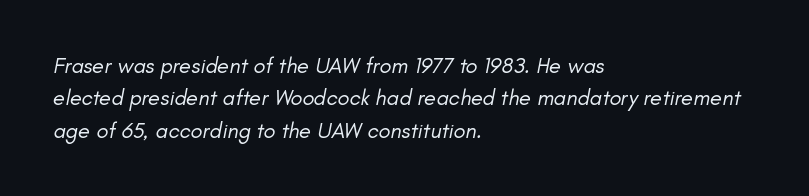
The image shows 22 px text type, italic (leaning right); set left-aligned, normal line spacing (1.47x), normal letter spacing, not underlined.
